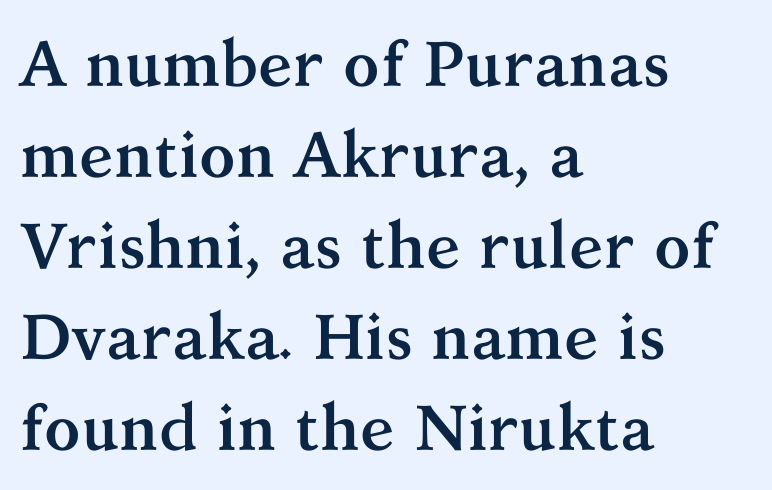
Q: Is the text bold? A: Yes.
Q: Is the text italic (slanted)? A: No, it is upright.
Q: Is the typeface a serif or a sans-serif typeface? A: Serif.
Q: Is the text underlined? A: No.
Q: How is the paragraph aligned? A: Left-aligned.
Q: Is the spacing between letters normal or unusually wide? A: Normal.
Q: Is the spacing between lines tight, normal or loose? A: Normal.
Q: Width (condensed, normal, or wide)? A: Normal.
Q: Stroke contrast? A: Medium.
Q: x-height? A: Medium.
Q: Monospaced? A: No.
